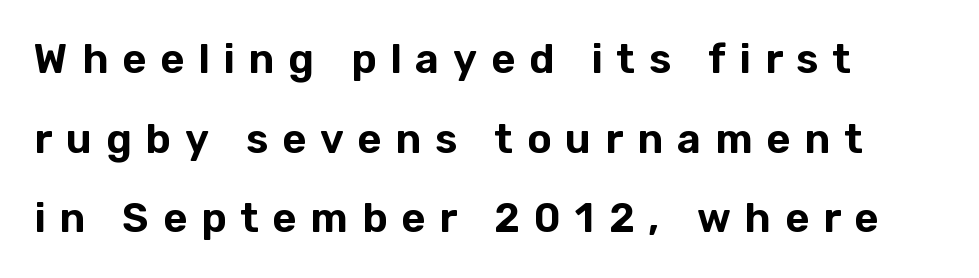
Q: Is the text italic (slanted)? A: No, it is upright.
Q: Is the typeface a serif or a sans-serif typeface? A: Sans-serif.
Q: Is the text underlined? A: No.
Q: How is the paragraph aligned? A: Left-aligned.
Q: Is the spacing between letters normal or unusually wide? A: Unusually wide.
Q: Is the spacing between lines tight, normal or loose? A: Loose.
Q: Width (condensed, normal, or wide)? A: Normal.
Q: Stroke contrast? A: Low.
Q: x-height? A: Medium.
Q: Monospaced? A: No.
